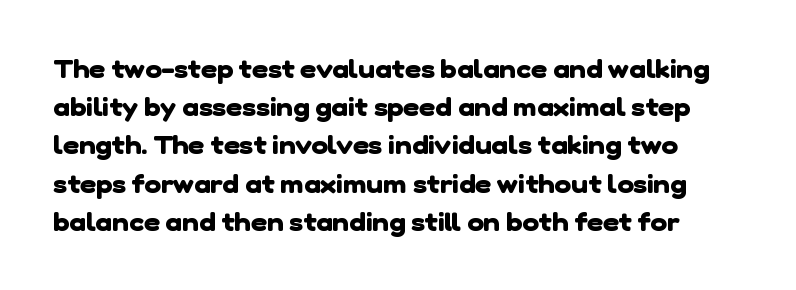
{"bold": "yes", "underline": "no", "line_spacing": "normal", "line_spacing_ratio": 1.53, "letter_spacing": "normal", "letter_spacing_em": 0.0, "glyph_px": 25}
